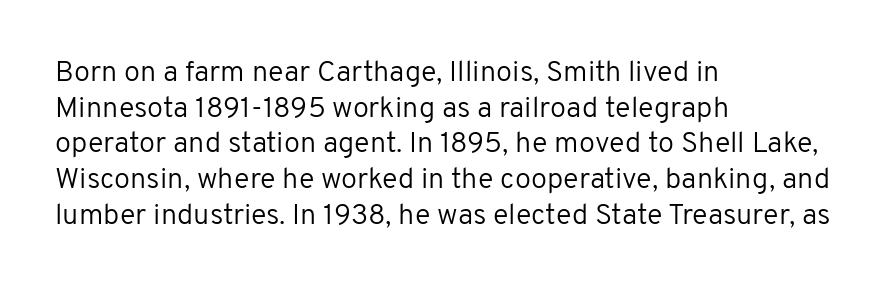
Q: Is the text bold? A: No.
Q: Is the text italic (slanted)? A: No, it is upright.
Q: Is the typeface a serif or a sans-serif typeface? A: Sans-serif.
Q: Is the text underlined? A: No.
Q: How is the paragraph aligned? A: Left-aligned.
Q: Is the spacing between letters normal or unusually wide? A: Normal.
Q: Width (condensed, normal, or wide)? A: Normal.
Q: Stroke contrast? A: Low.
Q: x-height? A: Medium.
Q: Monospaced? A: No.
